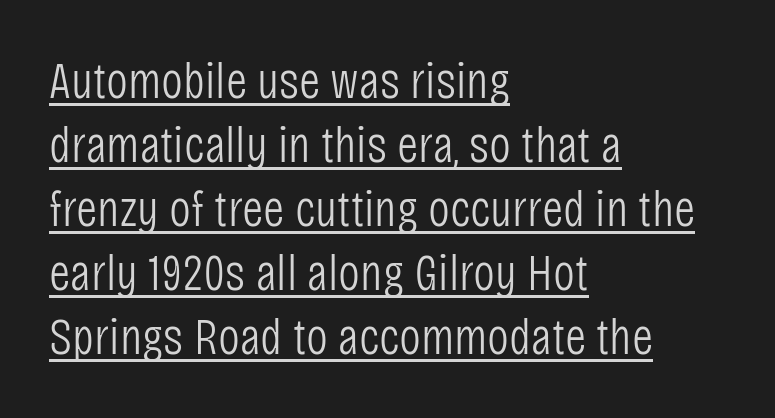
Q: Is the text bold? A: No.
Q: Is the text italic (slanted)? A: No, it is upright.
Q: Is the typeface a serif or a sans-serif typeface? A: Sans-serif.
Q: Is the text underlined? A: Yes.
Q: How is the paragraph aligned? A: Left-aligned.
Q: Is the spacing between letters normal or unusually wide? A: Normal.
Q: Width (condensed, normal, or wide)? A: Condensed.
Q: Stroke contrast? A: Low.
Q: x-height? A: Large.
Q: Monospaced? A: No.
